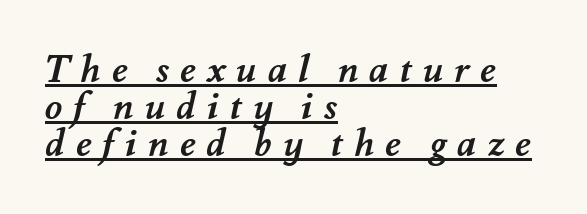
{"bold": "yes", "weight": "semibold", "width": "normal", "stroke_contrast": "medium", "x_height": "small", "monospaced": "no", "underline": "yes", "align": "left", "line_spacing": "tight", "line_spacing_ratio": 0.97, "letter_spacing": "wide", "letter_spacing_em": 0.28, "glyph_px": 38}
